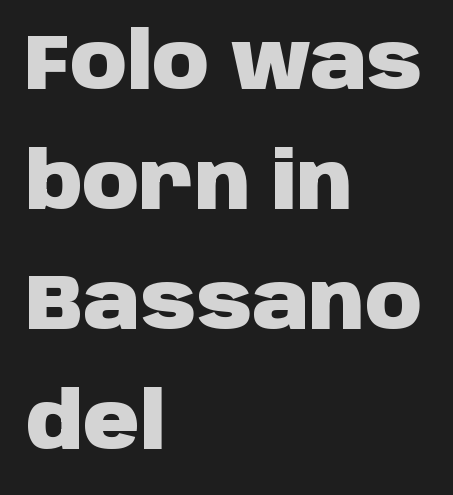
{"serif": "no", "italic": "no", "bold": "yes", "weight": "heavy", "width": "normal", "stroke_contrast": "low", "x_height": "large", "monospaced": "no", "underline": "no", "align": "left", "line_spacing": "normal", "line_spacing_ratio": 1.54, "letter_spacing": "normal", "letter_spacing_em": 0.0, "glyph_px": 78}
